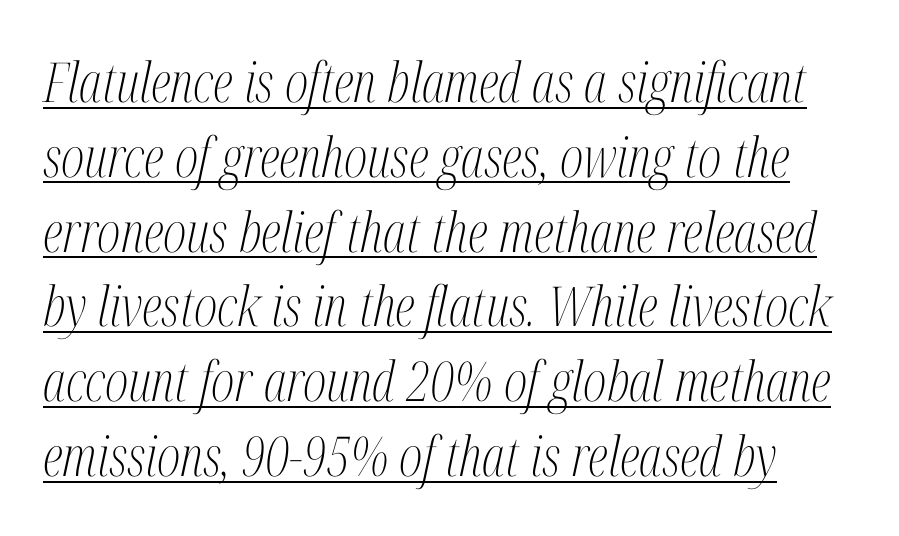
{"serif": "yes", "italic": "yes", "lean": "right", "slant_degrees": 12, "bold": "no", "weight": "light", "width": "condensed", "stroke_contrast": "medium", "x_height": "medium", "monospaced": "no", "underline": "yes", "line_spacing": "normal", "line_spacing_ratio": 1.36, "letter_spacing": "normal", "letter_spacing_em": 0.0, "glyph_px": 55}
